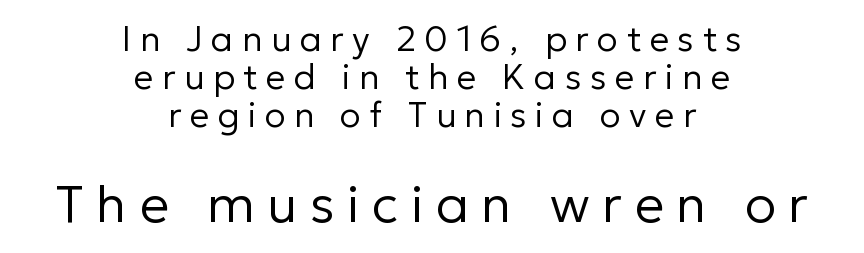
Q: Is the text bold? A: No.
Q: Is the text italic (slanted)? A: No, it is upright.
Q: Is the typeface a serif or a sans-serif typeface? A: Sans-serif.
Q: Is the text underlined? A: No.
Q: How is the paragraph aligned? A: Centered.
Q: Is the spacing between letters normal or unusually wide? A: Unusually wide.
Q: Is the spacing between lines tight, normal or loose? A: Tight.
Q: Which block of text is set in a larger size, the first (top) or the second (bottom)? A: The second (bottom) one.
Q: Width (condensed, normal, or wide)? A: Normal.
Q: Stroke contrast? A: Low.
Q: x-height? A: Medium.
Q: Monospaced? A: No.
